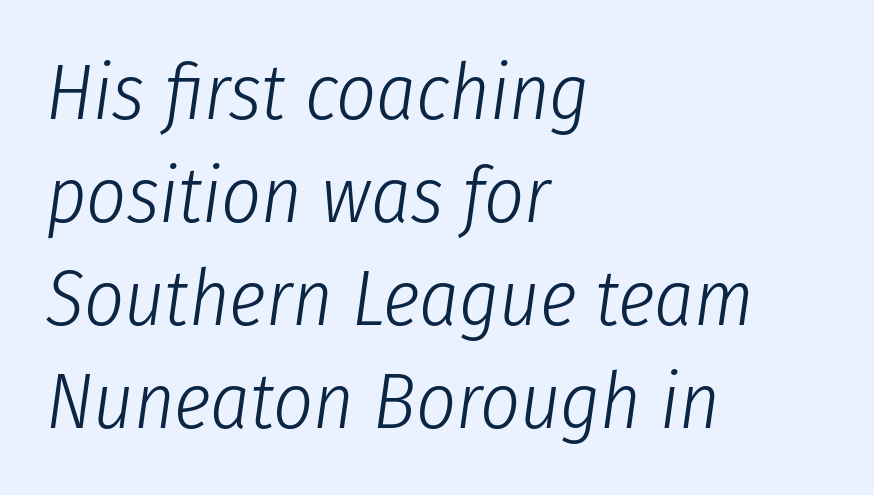
Q: Is the text bold? A: No.
Q: Is the text italic (slanted)? A: Yes, it leans right by about 8 degrees.
Q: Is the text underlined? A: No.
Q: How is the paragraph aligned? A: Left-aligned.
Q: Is the spacing between letters normal or unusually wide? A: Normal.
Q: Is the spacing between lines tight, normal or loose? A: Normal.
Q: Width (condensed, normal, or wide)? A: Condensed.
Q: Stroke contrast? A: Low.
Q: x-height? A: Medium.
Q: Monospaced? A: No.
